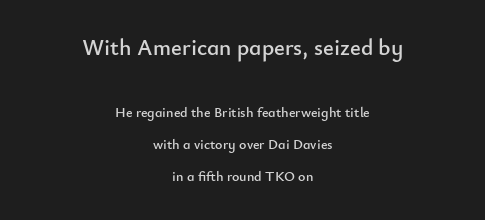
Q: Is the text italic (slanted)? A: No, it is upright.
Q: Is the text underlined? A: No.
Q: How is the paragraph aligned? A: Centered.
Q: Is the spacing between letters normal or unusually wide? A: Normal.
Q: Is the spacing between lines tight, normal or loose? A: Loose.
Q: Which block of text is set in a larger size, the first (top) or the second (bottom)? A: The first (top) one.
